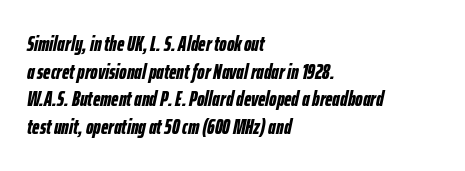
Q: Is the text bold? A: Yes.
Q: Is the text italic (slanted)? A: Yes, it leans right by about 12 degrees.
Q: Is the text underlined? A: No.
Q: How is the paragraph aligned? A: Left-aligned.
Q: Is the spacing between letters normal or unusually wide? A: Normal.
Q: Is the spacing between lines tight, normal or loose? A: Normal.
